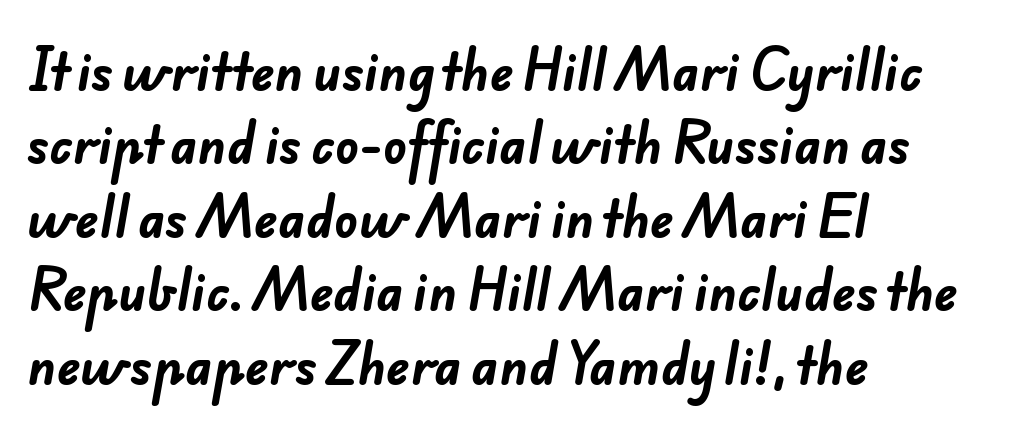
The vertical gap from one line to the next is medium. You can tell from the bare stems that sans-serif type was used. The foot of each line stays bare and open. Tracking value appears to be zero — textbook default spacing. The face used here is proportionally spaced, like ordinary book or web type. The lines are quadded left.
